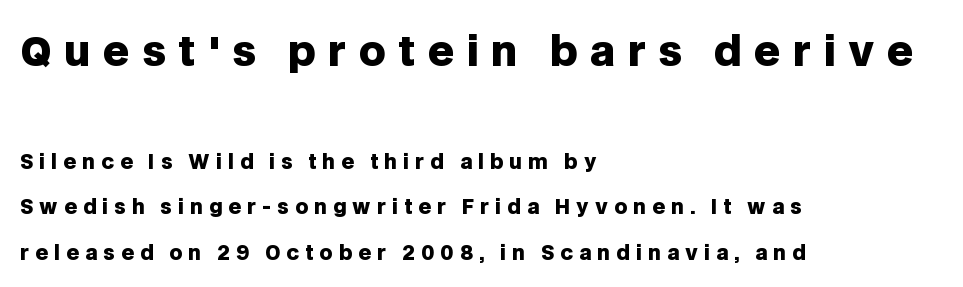
The image shows 41 px heavy sans-serif type, upright; set left-aligned, loose line spacing (2.29x), unusually wide letter spacing (+0.3 em), not underlined; the first (top) block is 2.05x larger; low stroke contrast and a large x-height.
